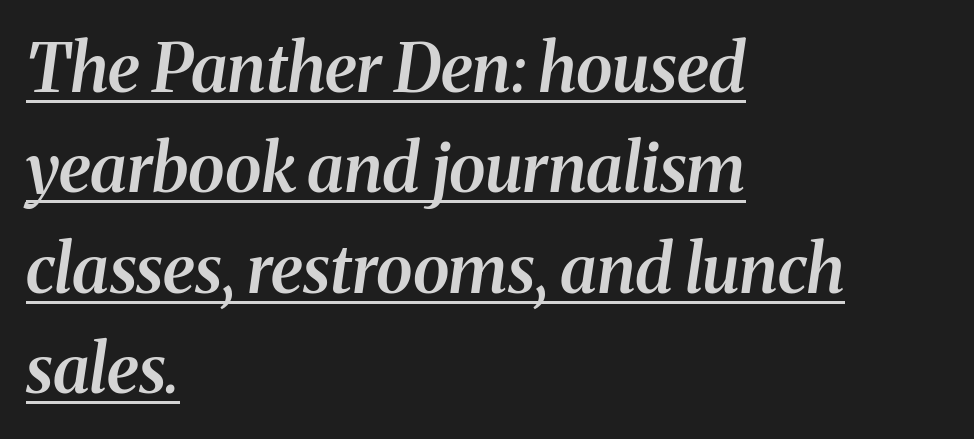
Q: Is the text bold? A: Semi-bold.
Q: Is the text italic (slanted)? A: Yes, it leans right by about 8 degrees.
Q: Is the typeface a serif or a sans-serif typeface? A: Serif.
Q: Is the text underlined? A: Yes.
Q: How is the paragraph aligned? A: Left-aligned.
Q: Is the spacing between letters normal or unusually wide? A: Normal.
Q: Is the spacing between lines tight, normal or loose? A: Normal.
Q: Width (condensed, normal, or wide)? A: Normal.
Q: Stroke contrast? A: Medium.
Q: x-height? A: Medium.
Q: Monospaced? A: No.
